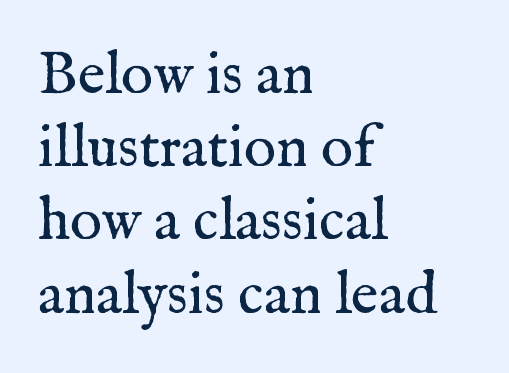
{"serif": "yes", "italic": "no", "bold": "no", "weight": "regular", "width": "normal", "stroke_contrast": "medium", "x_height": "medium", "monospaced": "no", "underline": "no", "align": "left", "line_spacing_ratio": 1.22, "letter_spacing": "normal", "letter_spacing_em": 0.0, "glyph_px": 60}
